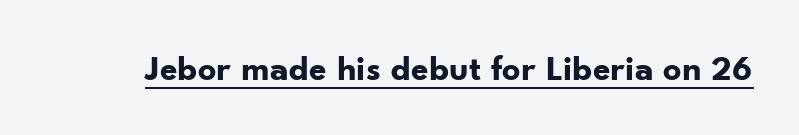
Q: Is the text bold? A: Yes.
Q: Is the text italic (slanted)? A: No, it is upright.
Q: Is the typeface a serif or a sans-serif typeface? A: Sans-serif.
Q: Is the text underlined? A: Yes.
Q: Is the spacing between letters normal or unusually wide? A: Normal.
Q: Width (condensed, normal, or wide)? A: Normal.
Q: Stroke contrast? A: Low.
Q: x-height? A: Small.
Q: Monospaced? A: No.
